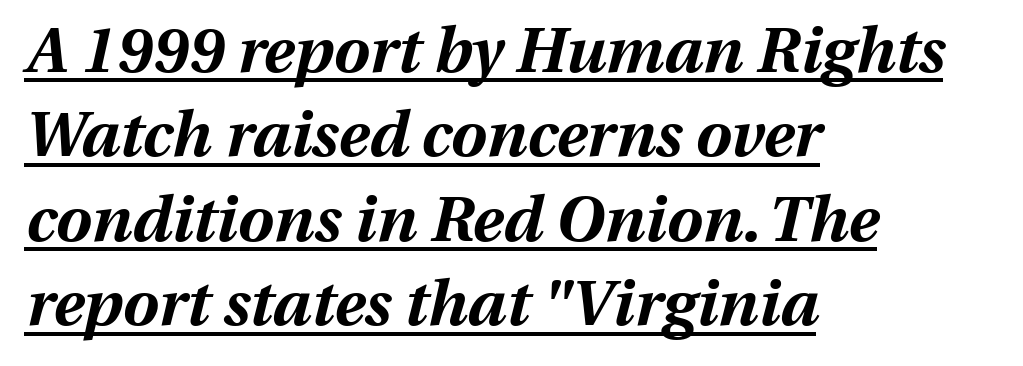
The image shows 64 px bold type, italic (leaning right); set left-aligned, normal line spacing (1.32x), normal letter spacing, underlined; medium stroke contrast and a medium x-height.
